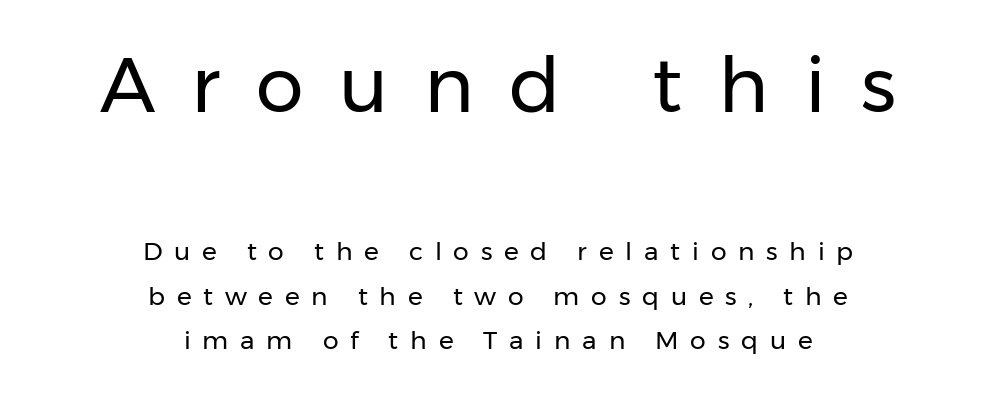
Letter spacing: wide. This is roman type, the default non-slanted kind. The space directly below the letters is spotless. This rendering uses center alignment, leaving both contours irregular but symmetric. The strokes carry an ordinary text weight at most. Classification — sans serif.
